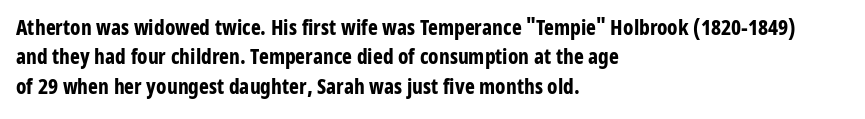
The image shows 21 px bold type, upright; set left-aligned, normal line spacing (1.4x), normal letter spacing, not underlined.
